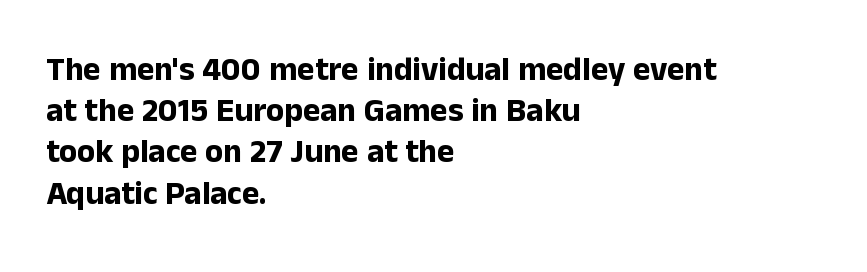
If you measured baseline to baseline, you'd find a middling distance. Each glyph is drawn with heavy, bold strokes. Varying glyph widths throughout — classic text-font behaviour. Leftover space on each line is placed entirely after the last word. Designer's note — italics off, roman on. Rule under the text: the space is simply empty.
